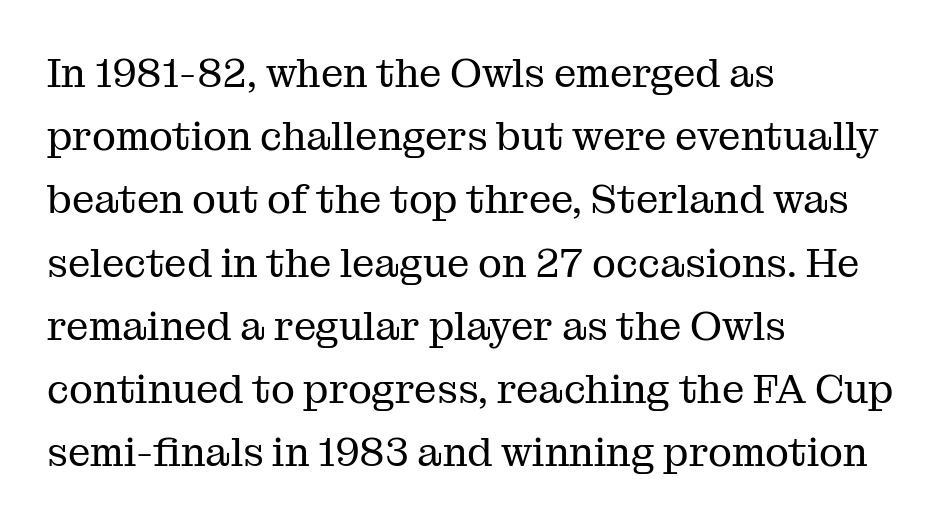
Q: Is the text bold? A: No.
Q: Is the text italic (slanted)? A: No, it is upright.
Q: Is the typeface a serif or a sans-serif typeface? A: Serif.
Q: Is the text underlined? A: No.
Q: How is the paragraph aligned? A: Left-aligned.
Q: Is the spacing between letters normal or unusually wide? A: Normal.
Q: Is the spacing between lines tight, normal or loose? A: Normal.
Q: Width (condensed, normal, or wide)? A: Normal.
Q: Stroke contrast? A: Medium.
Q: x-height? A: Medium.
Q: Monospaced? A: No.
